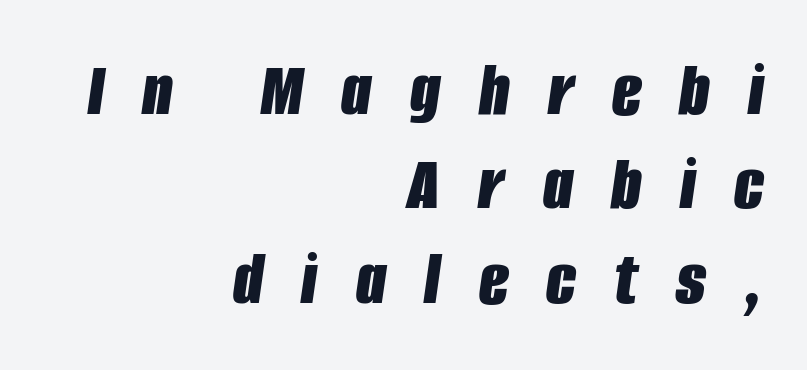
The rendering uses natural spacing where letterforms have individual widths. The specimen omits any rule beneath the text block's lines. In terms of letterspacing, this is a distinctly airy, spread setting. Each glyph is drawn with heavy, bold strokes. Slanted lettering throughout.
